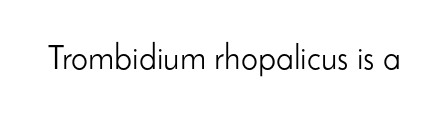
Q: Is the text bold? A: No.
Q: Is the text italic (slanted)? A: No, it is upright.
Q: Is the typeface a serif or a sans-serif typeface? A: Sans-serif.
Q: Is the text underlined? A: No.
Q: Is the spacing between letters normal or unusually wide? A: Normal.
Q: Width (condensed, normal, or wide)? A: Normal.
Q: Stroke contrast? A: Low.
Q: x-height? A: Small.
Q: Monospaced? A: No.
